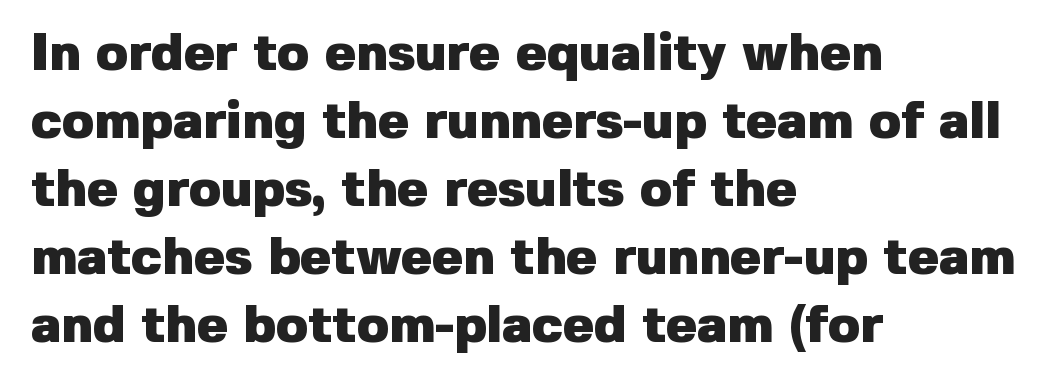
A full-strength bold gives these letters their thick strokes. The letterforms sit shoulder to shoulder at normal distance. You could not count columns in this text — the font is proportionally spaced. These lines are composed in type without serifs. The setting favours the left margin, as ordinary paragraphs usually do.
